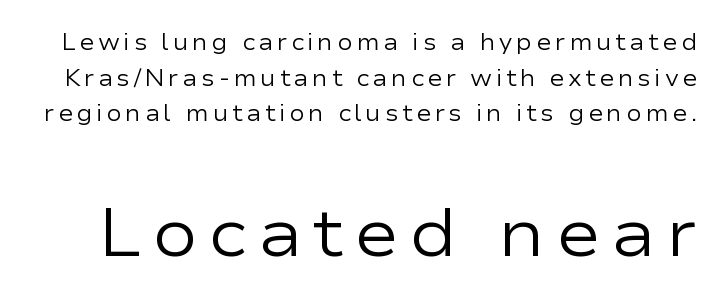
The image shows 68 px regular-weight, wide sans-serif type, upright; set normal line spacing (1.55x), not underlined; the second (bottom) block is 2.96x larger; low stroke contrast and a medium x-height.
